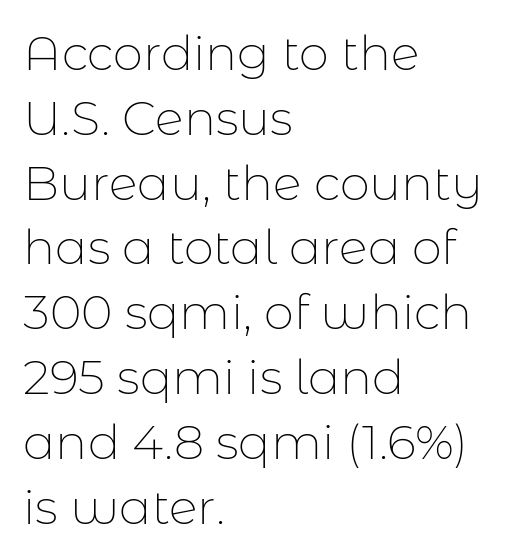
Is this a fixed-width face? No — the glyphs have proportional, varying widths. Summary of weight: not heavy and not bold. Nobody touched the tracking dial on this one. In terms of letterform style, serifs are entirely absent. Each row of text sits above clean, open space. The block of text has a typical density, with ordinary space between rows.
